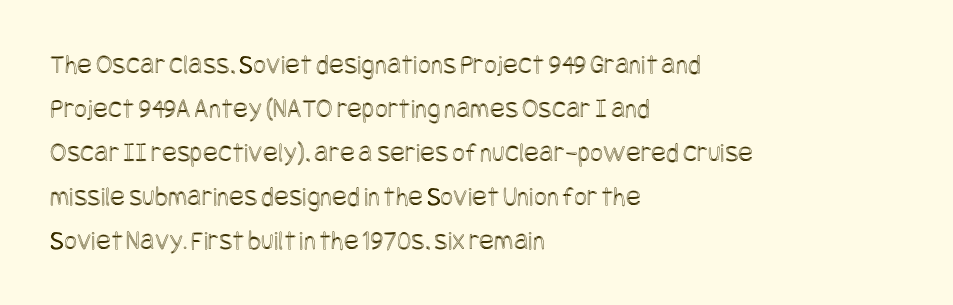
The image shows 28 px condensed type, upright; set left-aligned, normal line spacing (1.57x), normal letter spacing, not underlined; a large x-height.
